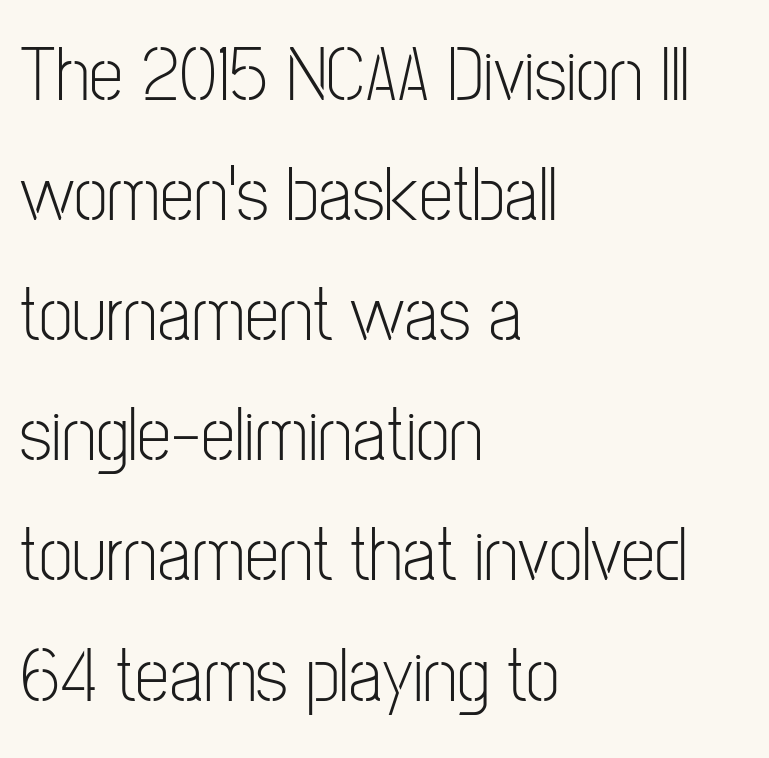
Clear beneath every line of the passage. The glyphs in this specimen are sans serif. In CSS terms this would be text-align: left. The weight tops out at a normal text grade.
